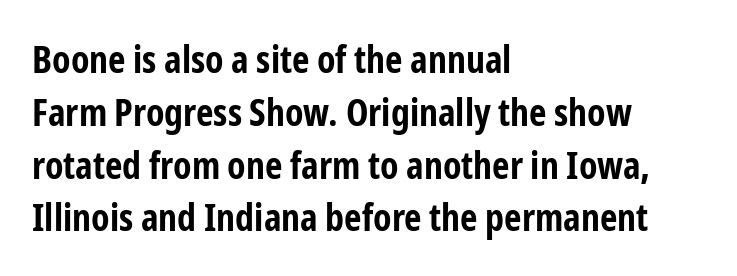
The strokes are fattened all the way to bold. Which margin do the lines hug? The left one — the right edge is uneven. Default kerning and tracking; the words read as compact shapes. These lines are rendered in a variable-pitch font.
